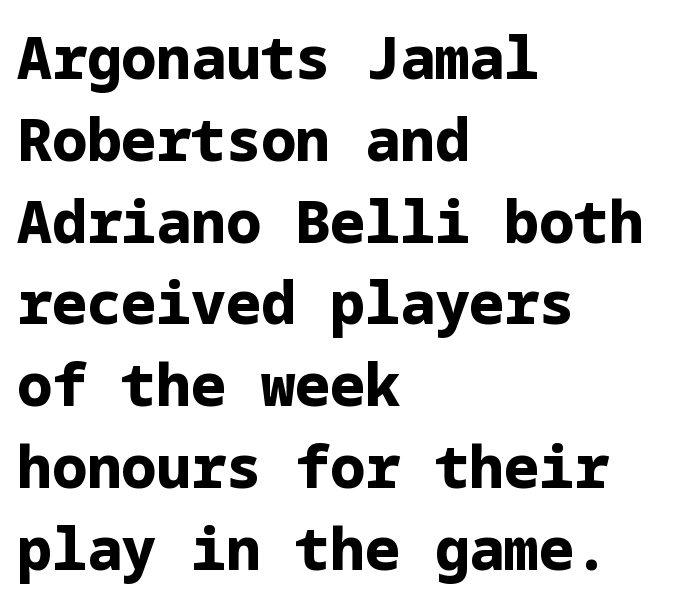
Reading down the block, your eye returns to a fixed left position each line. Interline gaps are of average width in this sample. Every letter is thick-stroked: bold, no question. Every stem runs plumb, perpendicular to the baseline.
